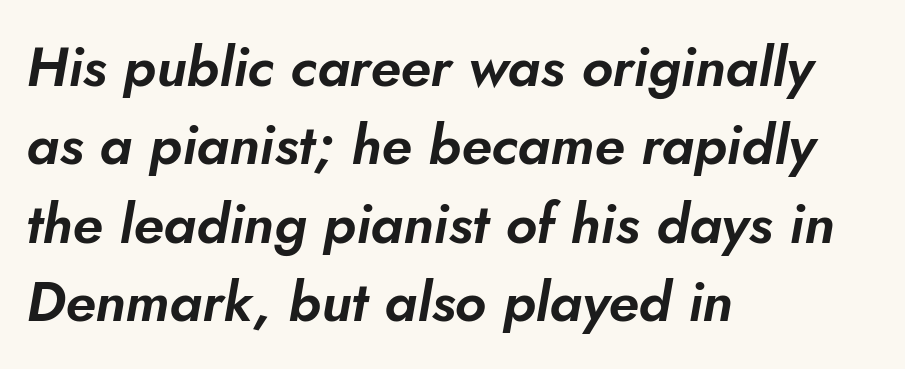
The image shows 56 px text type, italic (leaning right); set left-aligned, normal line spacing (1.4x), normal letter spacing, not underlined; low stroke contrast and a small x-height.
